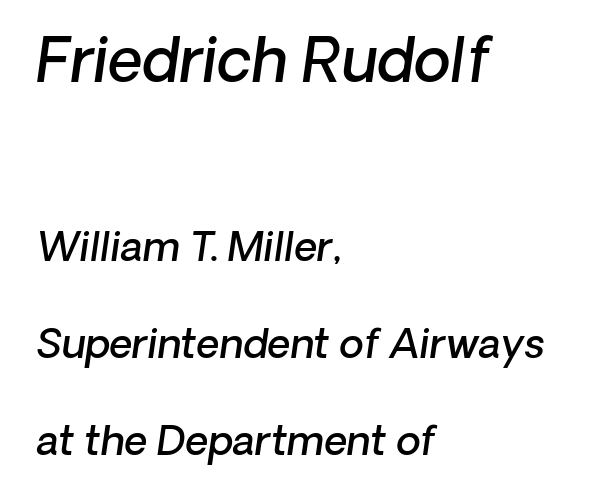
{"italic": "yes", "lean": "right", "slant_degrees": 8, "bold": "semi", "weight": "semibold", "width": "normal", "stroke_contrast": "low", "x_height": "medium", "monospaced": "no", "underline": "no", "align": "left", "line_spacing": "loose", "line_spacing_ratio": 2.43, "letter_spacing": "normal", "letter_spacing_em": 0.0, "larger_block": "first", "size_ratio": 1.5, "glyph_px": 60}
